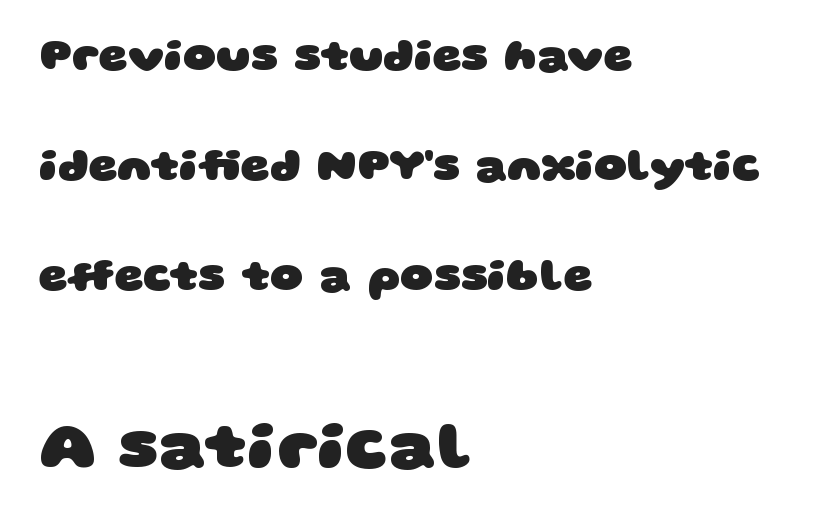
The image shows 67 px heavy, wide sans-serif type; set left-aligned, loose line spacing (2.44x), normal letter spacing, not underlined; the second (bottom) block is 1.49x larger; low stroke contrast and a large x-height.
